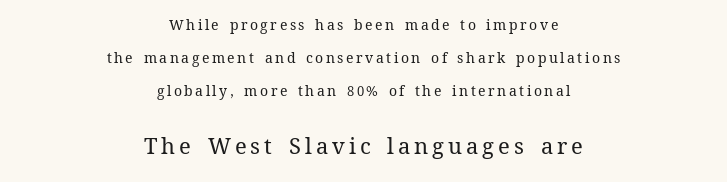
A quiet, ordinary-to-light weight characterises the typeface. The setting favours the middle, as headings and verse often do. The letters stand upright; this is a roman face. Reading top to bottom, the characters get bigger at the block break. The vertical gap from one line to the next is large.
